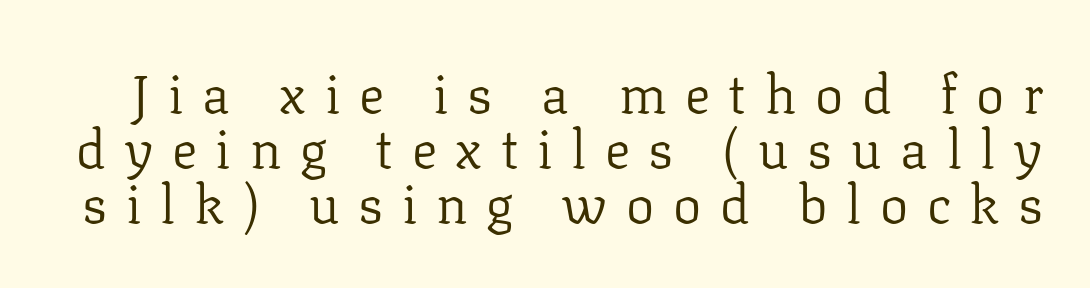
The image shows 53 px regular-weight serif type, upright; set tight line spacing (1.04x), unusually wide letter spacing (+0.35 em), not underlined; low stroke contrast and a medium x-height.
